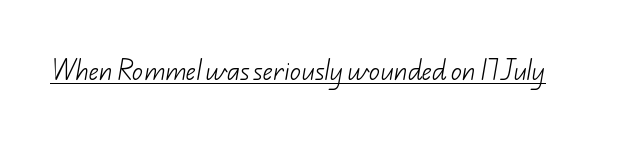
Q: Is the text bold? A: No.
Q: Is the text underlined? A: Yes.
Q: Is the spacing between letters normal or unusually wide? A: Normal.
